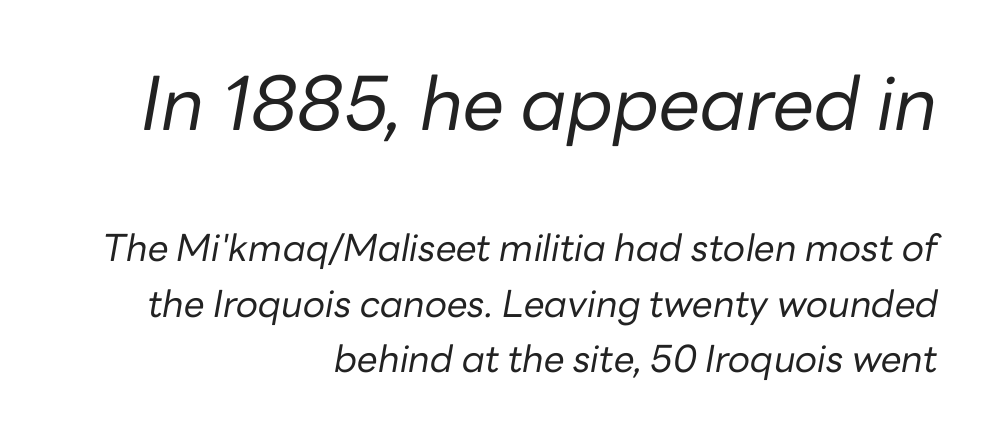
{"italic": "yes", "lean": "right", "slant_degrees": 10, "bold": "no", "weight": "regular", "width": "normal", "stroke_contrast": "low", "x_height": "medium", "monospaced": "no", "underline": "no", "align": "right", "line_spacing": "normal", "line_spacing_ratio": 1.5, "letter_spacing": "normal", "letter_spacing_em": 0.0, "larger_block": "first", "size_ratio": 2.0, "glyph_px": 74}
